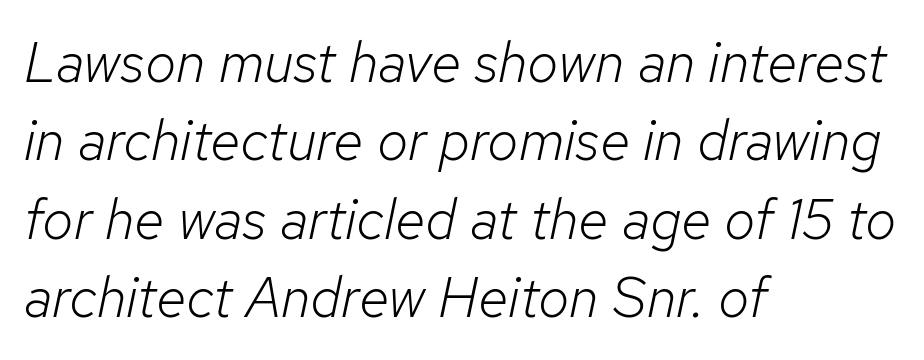
If you drew a line through each stem, it would be angled. Glyph-to-glyph distance matches everyday printed text. Nothing heavy about these letters — not bold at all. A student would call this left alignment; a typographer would say flush left, rag right. You could not count columns in this text — the font is proportionally spaced.
